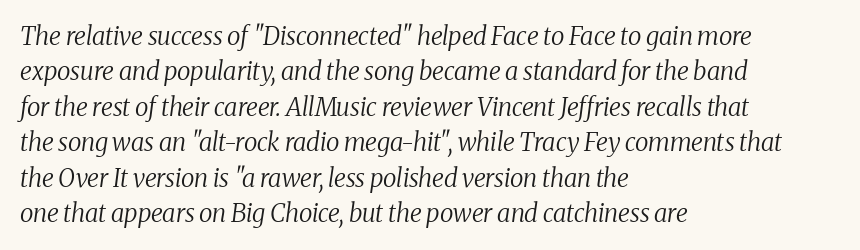
{"italic": "yes", "lean": "right", "slant_degrees": 8, "bold": "no", "underline": "no", "align": "left", "line_spacing": "normal", "line_spacing_ratio": 1.42, "letter_spacing": "normal", "letter_spacing_em": 0.0, "glyph_px": 25}
